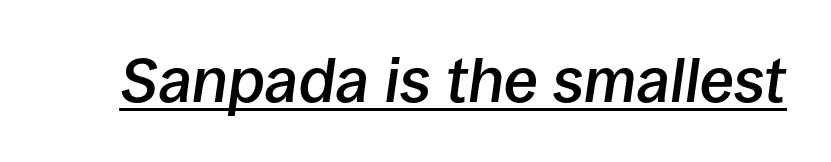
Q: Is the text bold? A: Semi-bold.
Q: Is the text italic (slanted)? A: Yes, it leans right by about 8 degrees.
Q: Is the text underlined? A: Yes.
Q: Is the spacing between letters normal or unusually wide? A: Normal.
Q: Width (condensed, normal, or wide)? A: Normal.
Q: Stroke contrast? A: Low.
Q: x-height? A: Large.
Q: Monospaced? A: No.
